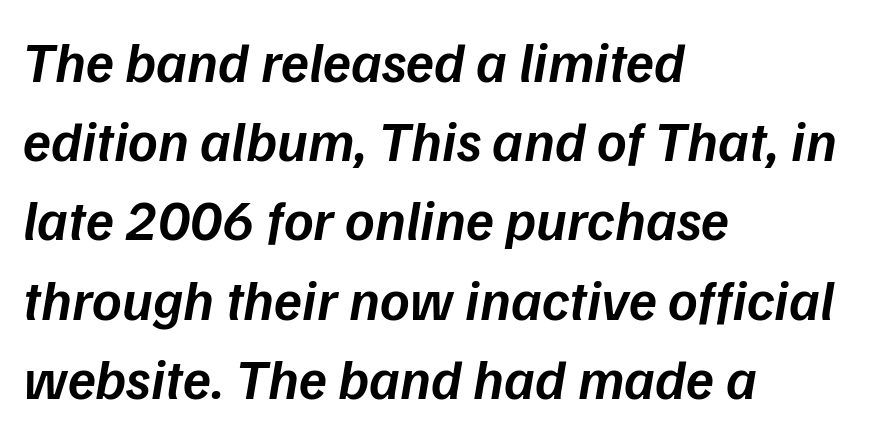
Q: Is the text bold? A: Semi-bold.
Q: Is the text italic (slanted)? A: Yes, it leans right by about 9 degrees.
Q: Is the text underlined? A: No.
Q: How is the paragraph aligned? A: Left-aligned.
Q: Is the spacing between letters normal or unusually wide? A: Normal.
Q: Is the spacing between lines tight, normal or loose? A: Normal.
Q: Width (condensed, normal, or wide)? A: Normal.
Q: Stroke contrast? A: Low.
Q: x-height? A: Medium.
Q: Monospaced? A: No.
